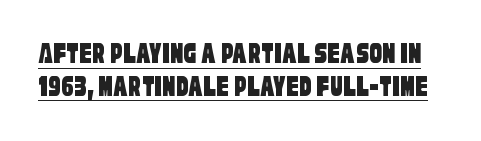
This is sans-serif lettering, the kind often seen on screens and signage. Tracking here is standard; glyphs follow each other at the usual distance. This rendering features underlined lettering. The leading is snug, giving the passage a crowded texture. Is this a fixed-width face? No — the glyphs have proportional, varying widths.
